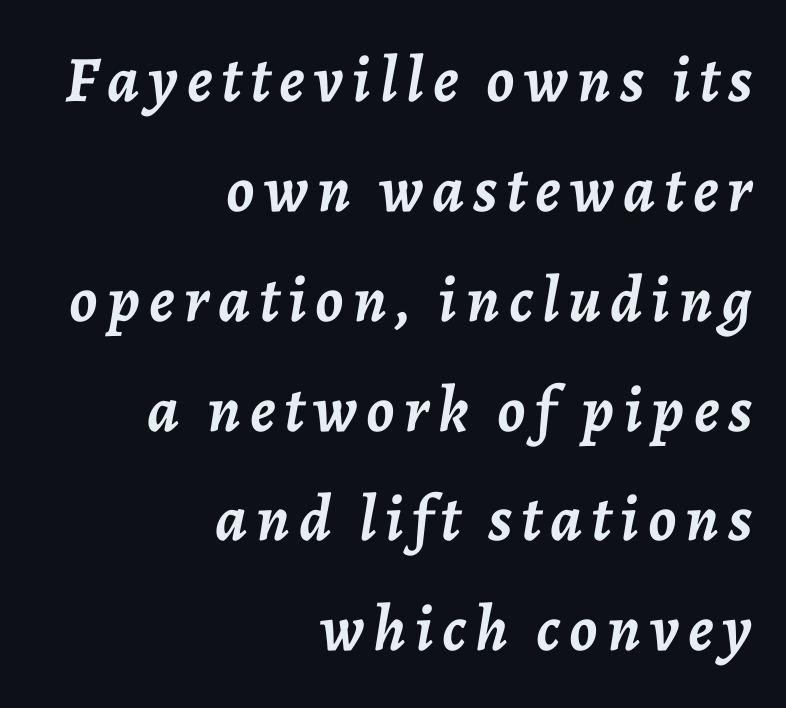
{"italic": "yes", "lean": "right", "slant_degrees": 7, "bold": "yes", "weight": "semibold", "width": "normal", "stroke_contrast": "low", "x_height": "medium", "monospaced": "no", "underline": "no", "align": "right", "line_spacing": "normal", "line_spacing_ratio": 1.69, "glyph_px": 65}
